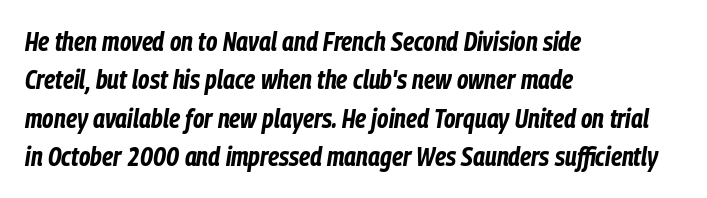
{"italic": "yes", "lean": "right", "slant_degrees": 9, "bold": "yes", "underline": "no", "align": "left", "line_spacing": "normal", "line_spacing_ratio": 1.48, "letter_spacing": "normal", "letter_spacing_em": 0.0, "glyph_px": 26}
